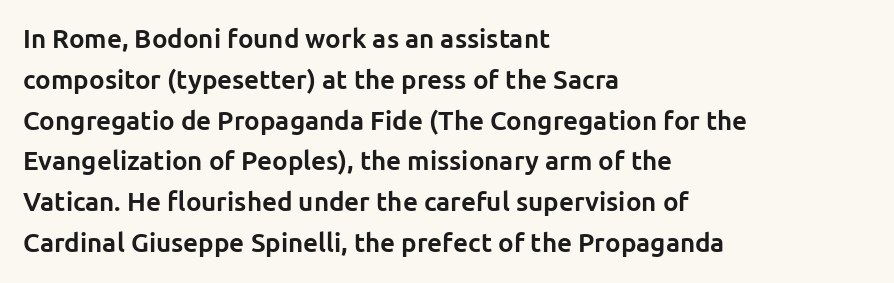
A dark, heavy texture on the line: the type is bold. Characters follow at the spacing the type designer built in. The designer left line spacing at the default. Unmarked baselines from the first word to the last. Posture: vertical.
